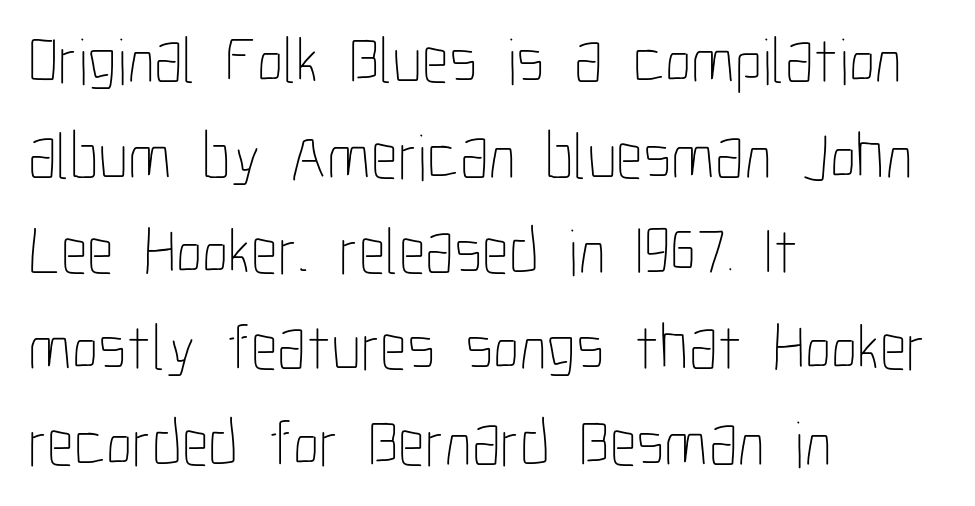
{"italic": "no", "bold": "no", "weight": "thin", "width": "condensed", "stroke_contrast": "low", "x_height": "medium", "monospaced": "no", "underline": "no", "align": "left", "line_spacing": "normal", "line_spacing_ratio": 1.45, "letter_spacing": "normal", "letter_spacing_em": 0.0, "glyph_px": 66}
